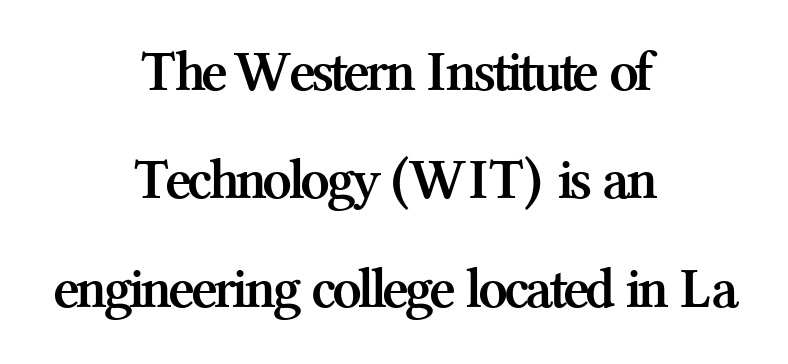
Anything drawn beneath the words? Only blank space. A dark, heavy texture on the line: the type is bold. Little horizontal feet cap the strokes, marking this as serif type. The gaps between neighbouring characters are ordinary and unremarkable. If you drew a line through each stem, it would be perfectly vertical. Note the varied advance widths — an 'i' is clearly narrower than an 'm'.
